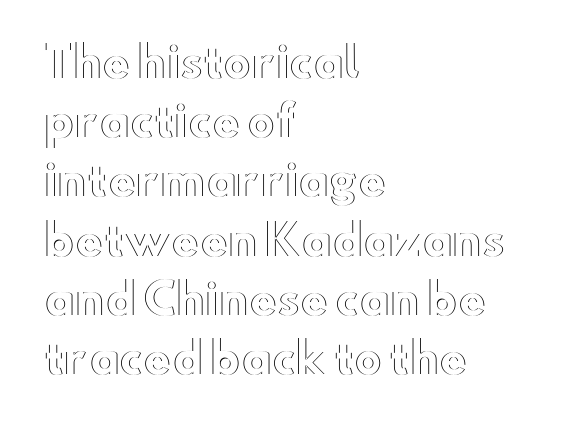
Q: Is the text italic (slanted)? A: No, it is upright.
Q: Is the text underlined? A: No.
Q: How is the paragraph aligned? A: Left-aligned.
Q: Is the spacing between letters normal or unusually wide? A: Normal.
Q: Is the spacing between lines tight, normal or loose? A: Normal.
Q: Width (condensed, normal, or wide)? A: Wide.
Q: x-height? A: Small.
Q: Monospaced? A: No.
